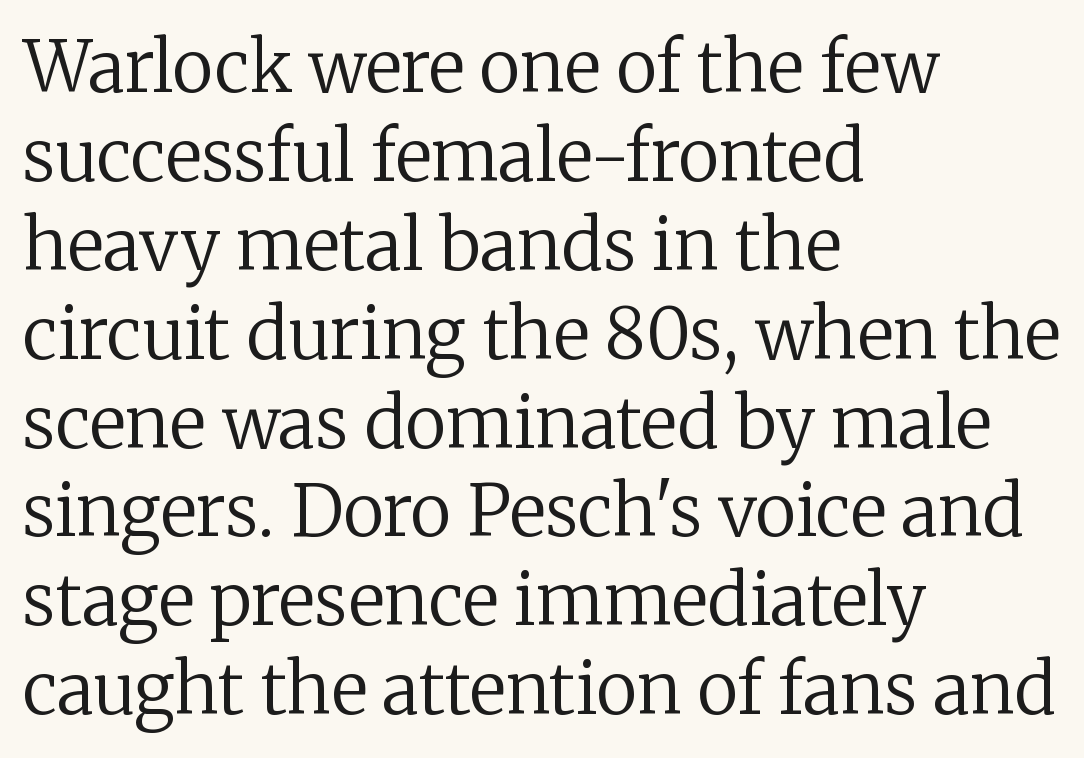
Students, observe: this is what conventionally led text looks like. The letterforms sit shoulder to shoulder at normal distance. Only glyphs here, with clear space below each row. Note the varied advance widths — an 'i' is clearly narrower than an 'm'. Serifs: yes, visible at the terminals of the letterforms. Stems and bowls with no extra thickness — not bold.
